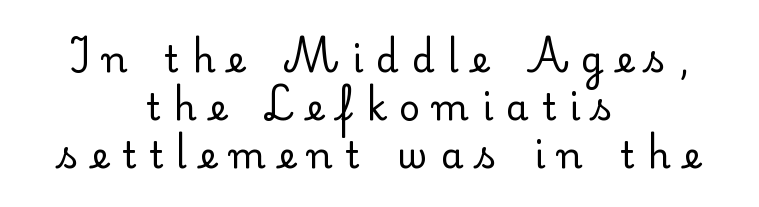
Q: Is the text bold? A: No.
Q: Is the text italic (slanted)? A: No, it is upright.
Q: Is the typeface a serif or a sans-serif typeface? A: Serif.
Q: Is the text underlined? A: No.
Q: How is the paragraph aligned? A: Centered.
Q: Is the spacing between letters normal or unusually wide? A: Unusually wide.
Q: Is the spacing between lines tight, normal or loose? A: Normal.
Q: Width (condensed, normal, or wide)? A: Normal.
Q: Stroke contrast? A: Low.
Q: x-height? A: Small.
Q: Monospaced? A: No.
